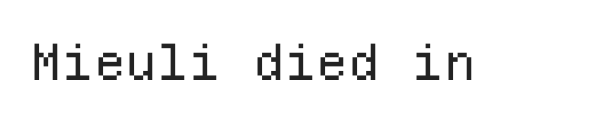
Every character here occupies the same horizontal width, giving the sample a typewriter-like rhythm. No extra ink here — the face is not bold. Inter-character spacing is left at the font's built-in metrics. This rendering features lettering with no underline.
